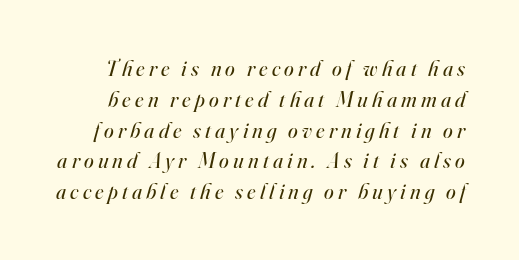
Q: Is the text bold? A: No.
Q: Is the text italic (slanted)? A: Yes, it leans right by about 16 degrees.
Q: Is the text underlined? A: No.
Q: Is the spacing between lines tight, normal or loose? A: Normal.
